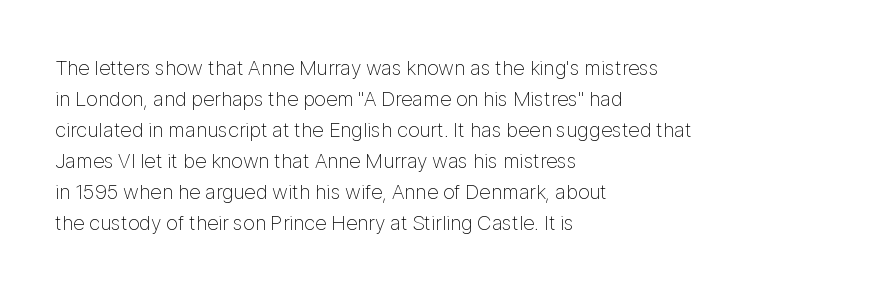
The image shows 21 px text type, upright; set left-aligned, normal line spacing (1.48x), normal letter spacing, not underlined.
